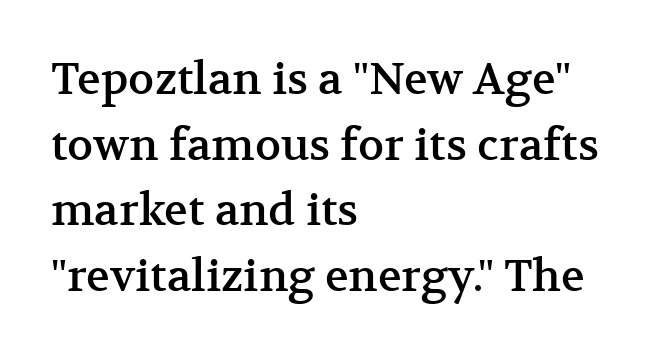
Lines of text with bare space underneath. Varying glyph widths throughout — classic text-font behaviour. Students, note that the glyphs here touch the page at normal intervals. In terms of leading, this rendering sits right in the middle. The typesetter chose a ragged-right arrangement here. Does the lettering tilt? It doesn't — this is upright.
